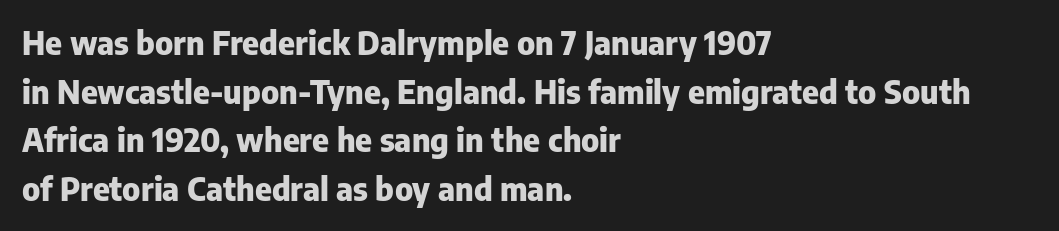
{"serif": "no", "italic": "no", "bold": "yes", "weight": "heavy", "width": "normal", "stroke_contrast": "low", "x_height": "medium", "monospaced": "no", "underline": "no", "align": "left", "line_spacing": "normal", "line_spacing_ratio": 1.52, "letter_spacing": "normal", "letter_spacing_em": 0.0, "glyph_px": 32}
